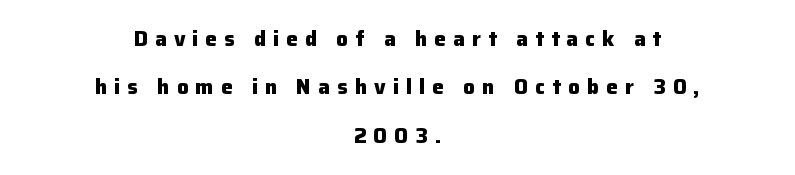
The image shows 21 px bold type, upright; set centered, loose line spacing (2.3x), unusually wide letter spacing (+0.33 em), not underlined.
